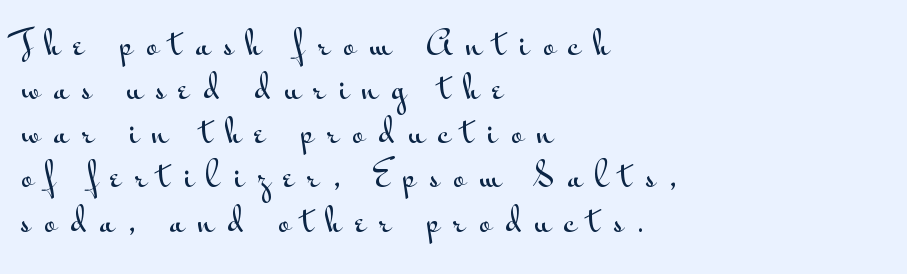
{"serif": "no", "width": "wide", "stroke_contrast": "medium", "x_height": "small", "monospaced": "no", "underline": "no", "align": "left", "line_spacing": "normal", "line_spacing_ratio": 1.38, "letter_spacing": "wide", "letter_spacing_em": 0.42, "glyph_px": 32}
